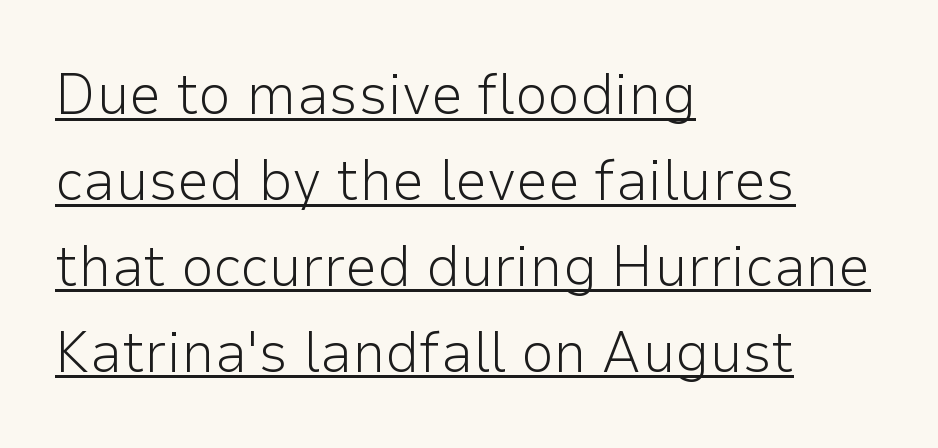
Q: Is the text bold? A: No.
Q: Is the text italic (slanted)? A: No, it is upright.
Q: Is the typeface a serif or a sans-serif typeface? A: Sans-serif.
Q: Is the text underlined? A: Yes.
Q: How is the paragraph aligned? A: Left-aligned.
Q: Is the spacing between letters normal or unusually wide? A: Normal.
Q: Is the spacing between lines tight, normal or loose? A: Normal.
Q: Width (condensed, normal, or wide)? A: Normal.
Q: Stroke contrast? A: Low.
Q: x-height? A: Medium.
Q: Monospaced? A: No.
